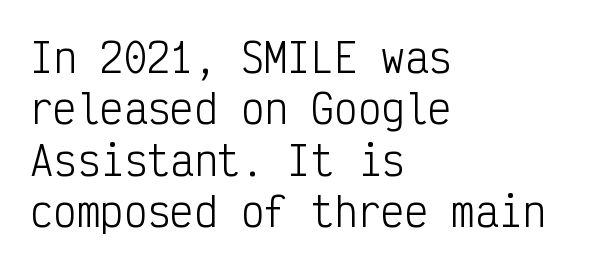
Q: Is the text bold? A: No.
Q: Is the text italic (slanted)? A: No, it is upright.
Q: Is the typeface a serif or a sans-serif typeface? A: Sans-serif.
Q: Is the text underlined? A: No.
Q: How is the paragraph aligned? A: Left-aligned.
Q: Is the spacing between letters normal or unusually wide? A: Normal.
Q: Is the spacing between lines tight, normal or loose? A: Normal.
Q: Width (condensed, normal, or wide)? A: Condensed.
Q: Stroke contrast? A: Low.
Q: x-height? A: Medium.
Q: Monospaced? A: Yes.
